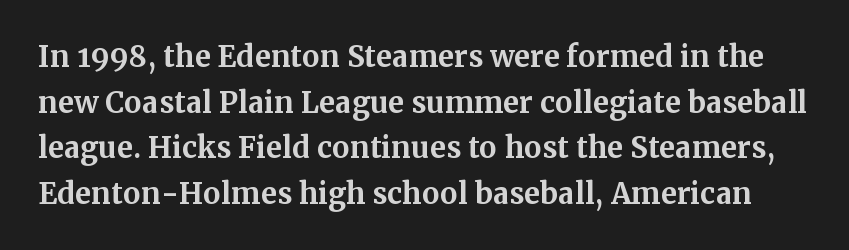
Q: Is the text bold? A: Yes.
Q: Is the text italic (slanted)? A: No, it is upright.
Q: Is the typeface a serif or a sans-serif typeface? A: Serif.
Q: Is the text underlined? A: No.
Q: Is the spacing between letters normal or unusually wide? A: Normal.
Q: Is the spacing between lines tight, normal or loose? A: Normal.
Q: Width (condensed, normal, or wide)? A: Normal.
Q: Stroke contrast? A: Medium.
Q: x-height? A: Medium.
Q: Monospaced? A: No.
